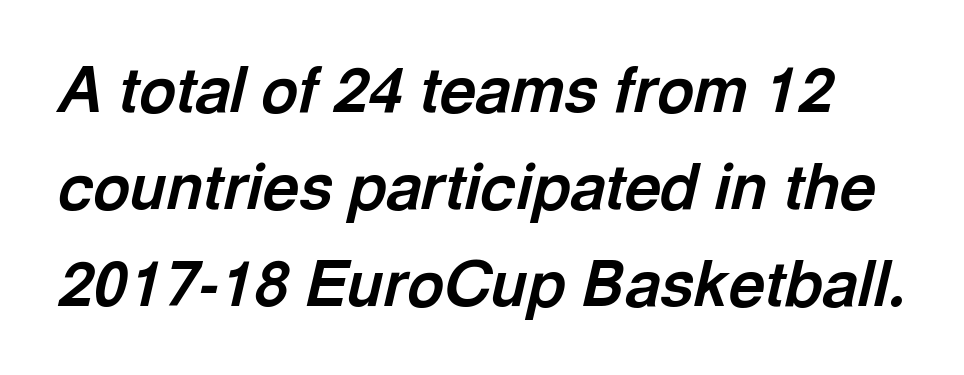
The image shows 63 px bold type, italic (leaning right); set normal line spacing (1.54x), normal letter spacing, not underlined; a medium x-height.
